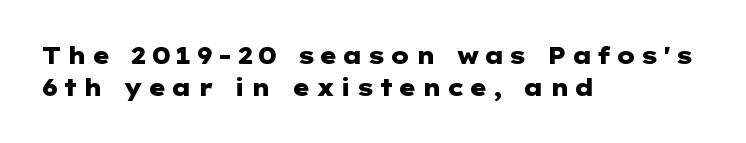
The image shows 23 px bold type, upright; set left-aligned, normal line spacing (1.39x), unusually wide letter spacing (+0.2 em), not underlined.
